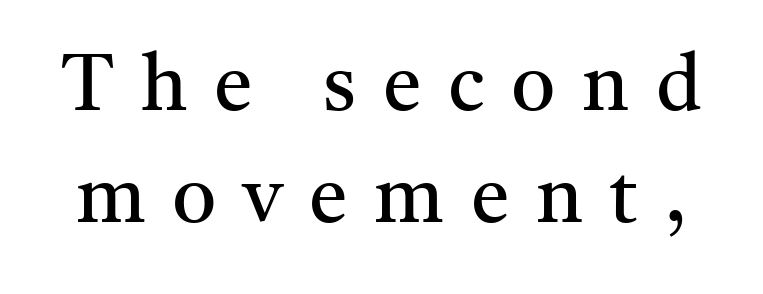
Unmarked baselines from the first word to the last. Designer's note — italics off, roman on. A serif font was chosen for this passage. A quiet, ordinary-to-light weight characterises the typeface. Whoever set this chose a conventional vertical rhythm. Between one letter and the next there's a generous, obvious gap.
